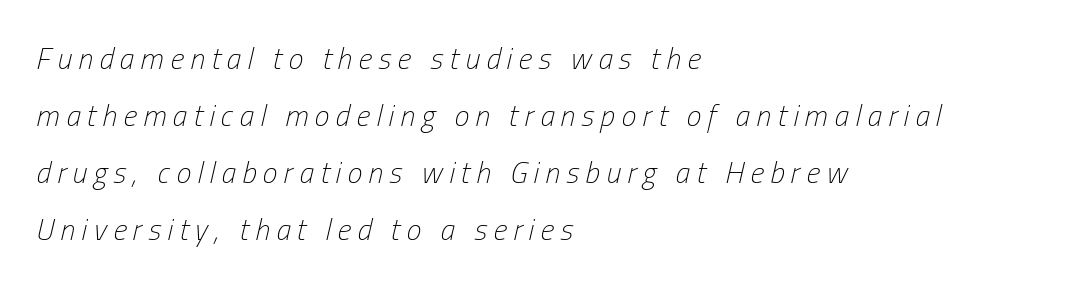
The image shows 30 px light, condensed type, italic (leaning right); set left-aligned, loose line spacing (1.9x), unusually wide letter spacing (+0.21 em), not underlined; low stroke contrast and a medium x-height.
